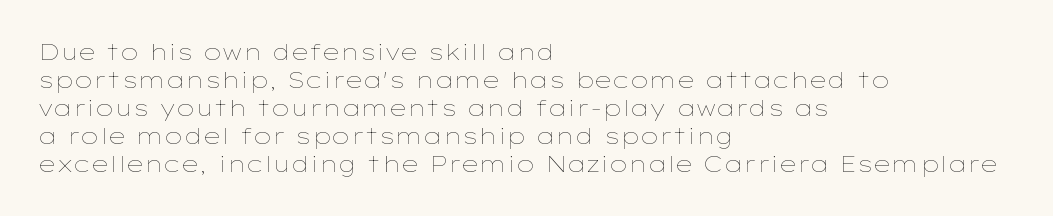
{"italic": "no", "bold": "no", "underline": "no", "align": "left", "line_spacing": "normal", "line_spacing_ratio": 1.27, "letter_spacing": "normal", "letter_spacing_em": 0.0, "glyph_px": 22}
